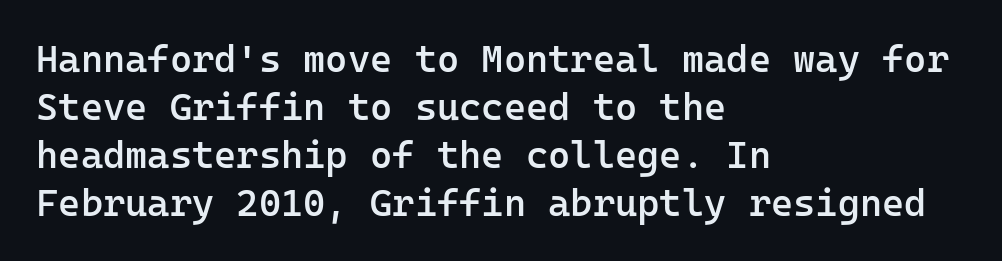
The image shows 38 px semibold sans-serif type, upright, monospaced; set left-aligned, normal line spacing (1.26x), normal letter spacing, not underlined; low stroke contrast and a medium x-height.
